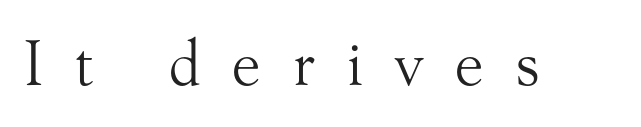
Here the designer chose a conventional face with non-uniform glyph widths. In terms of letterform style, serifs are clearly present. The foot of each line stays bare and open. The line texture is sparse and dotted thanks to wide tracking.
